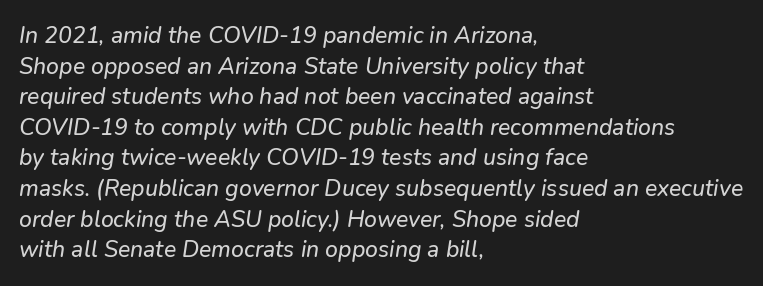
Q: Is the text underlined? A: No.
Q: How is the paragraph aligned? A: Left-aligned.
Q: Is the spacing between letters normal or unusually wide? A: Normal.
Q: Is the spacing between lines tight, normal or loose? A: Normal.
